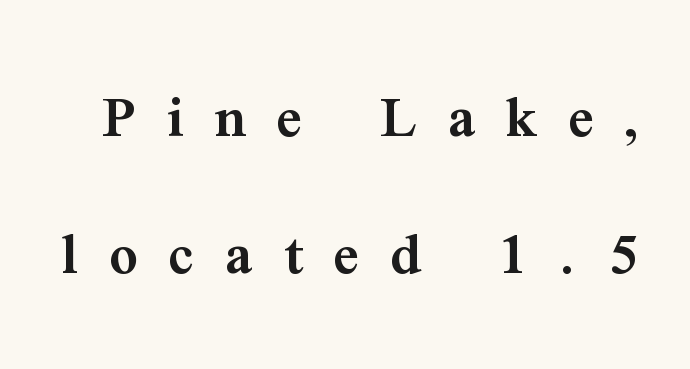
{"serif": "yes", "italic": "no", "bold": "semi", "weight": "semibold", "width": "normal", "stroke_contrast": "medium", "x_height": "medium", "monospaced": "no", "underline": "no", "line_spacing": "loose", "line_spacing_ratio": 2.18, "letter_spacing": "wide", "letter_spacing_em": 0.49, "glyph_px": 63}
